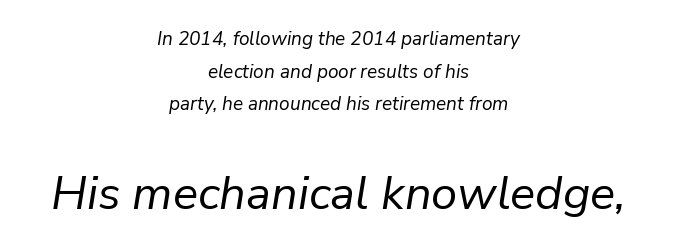
The image shows 47 px regular-weight type, italic (leaning right); set centered, line spacing 1.72x, normal letter spacing, not underlined; the second (bottom) block is 2.47x larger; low stroke contrast and a medium x-height.
